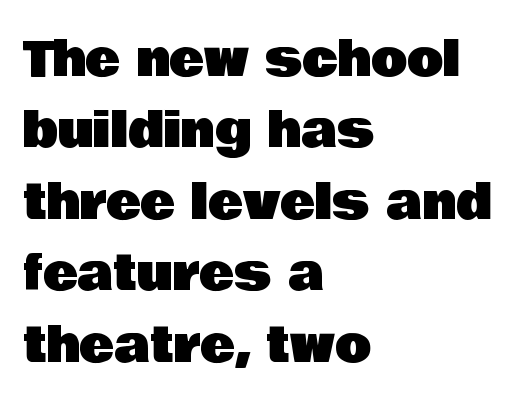
The image shows 47 px sans-serif type, upright; set left-aligned, normal line spacing (1.52x), normal letter spacing, not underlined; low stroke contrast and a large x-height.
